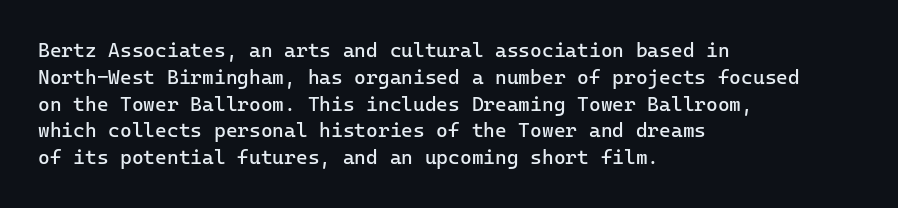
Unlike italic type, these characters show no tilt at all. Honestly, there is no underline to notice here at all. The ragged edge is on the right, which tells us the setting is flush left. Tracking here is standard; glyphs follow each other at the usual distance.
